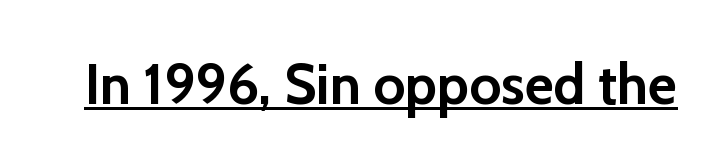
Q: Is the text bold? A: Yes.
Q: Is the text italic (slanted)? A: No, it is upright.
Q: Is the typeface a serif or a sans-serif typeface? A: Sans-serif.
Q: Is the text underlined? A: Yes.
Q: Is the spacing between letters normal or unusually wide? A: Normal.
Q: Width (condensed, normal, or wide)? A: Normal.
Q: Stroke contrast? A: Low.
Q: x-height? A: Medium.
Q: Monospaced? A: No.
